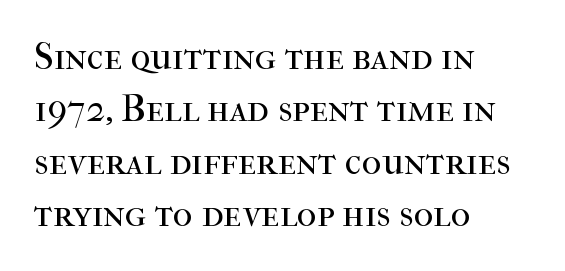
{"serif": "yes", "italic": "no", "bold": "no", "weight": "regular", "width": "normal", "stroke_contrast": "high", "x_height": "medium", "monospaced": "no", "underline": "no", "align": "left", "line_spacing": "normal", "line_spacing_ratio": 1.38, "letter_spacing": "normal", "letter_spacing_em": 0.0, "glyph_px": 38}
